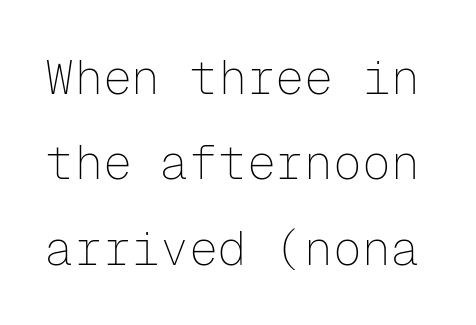
Every character here occupies the same horizontal width, giving the sample a typewriter-like rhythm. How are the letters spaced? Ordinarily, with no added tracking. Posture: straight, roman, zero tilt. No heavy texture on the line: the type isn't bold.
